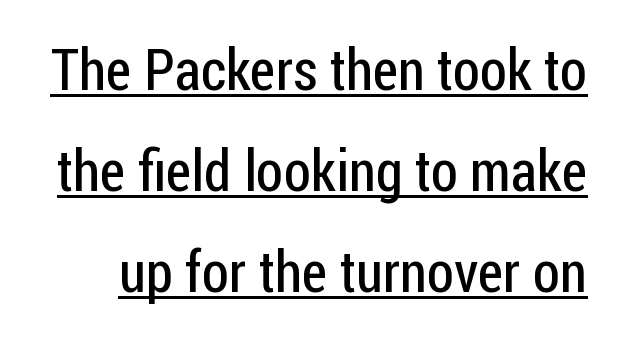
Q: Is the text bold? A: No.
Q: Is the text italic (slanted)? A: No, it is upright.
Q: Is the typeface a serif or a sans-serif typeface? A: Sans-serif.
Q: Is the text underlined? A: Yes.
Q: Is the spacing between letters normal or unusually wide? A: Normal.
Q: Width (condensed, normal, or wide)? A: Condensed.
Q: Stroke contrast? A: Low.
Q: x-height? A: Medium.
Q: Monospaced? A: No.
